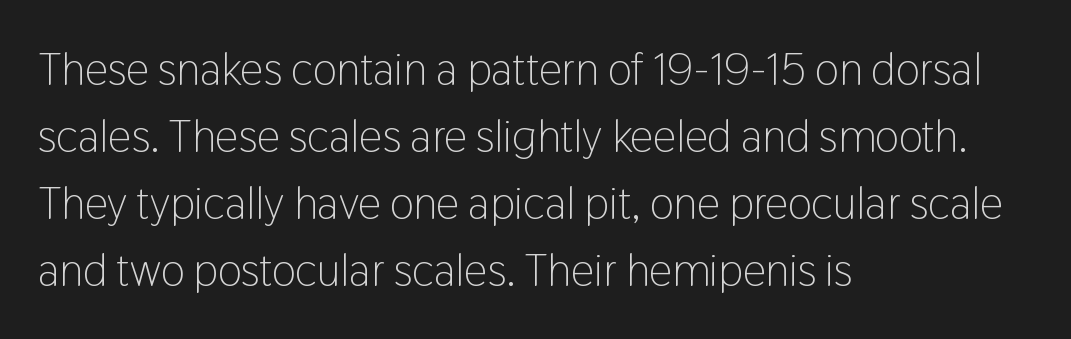
Serifs: no, the terminals of the letterforms are clean. Whoever set this chose a conventional vertical rhythm. The baseline area is clear. There is no visible air inserted between adjacent glyphs. This sample has the flowing, uneven cadence of proportional lettering. In terms of posture, this sample is upright.
